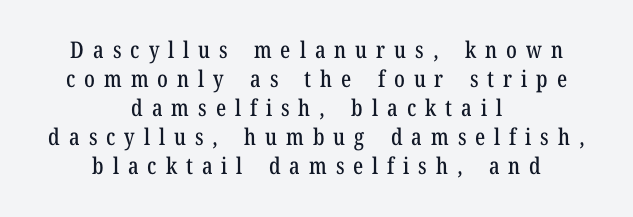
The image shows 23 px text type, upright; set centered, normal line spacing (1.26x), unusually wide letter spacing (+0.39 em), not underlined.
